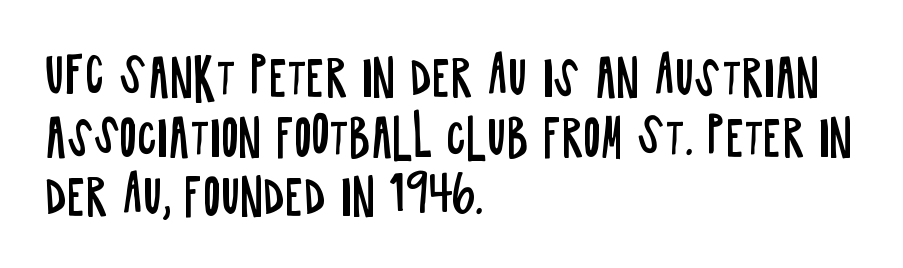
{"serif": "no", "italic": "no", "bold": "no", "weight": "regular", "width": "condensed", "stroke_contrast": "low", "x_height": "large", "monospaced": "no", "underline": "no", "align": "left", "line_spacing_ratio": 1.24, "letter_spacing": "normal", "letter_spacing_em": 0.0, "glyph_px": 48}
